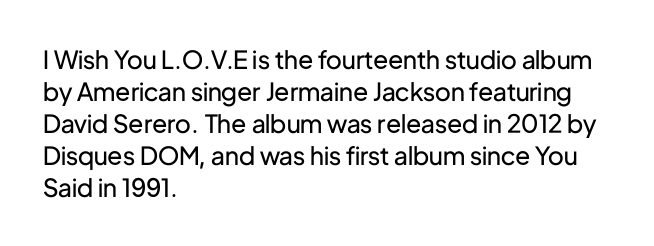
The image shows 25 px text type, upright; set left-aligned, normal line spacing (1.28x), normal letter spacing, not underlined.
